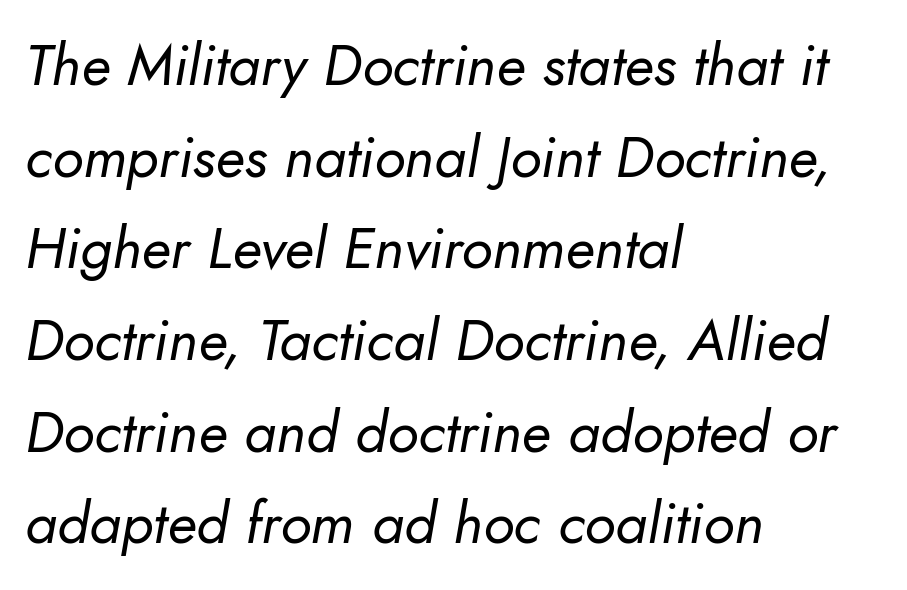
{"italic": "yes", "lean": "right", "slant_degrees": 10, "bold": "no", "weight": "regular", "width": "normal", "stroke_contrast": "low", "x_height": "small", "monospaced": "no", "underline": "no", "align": "left", "line_spacing": "normal", "line_spacing_ratio": 1.58, "letter_spacing": "normal", "letter_spacing_em": 0.0, "glyph_px": 58}
